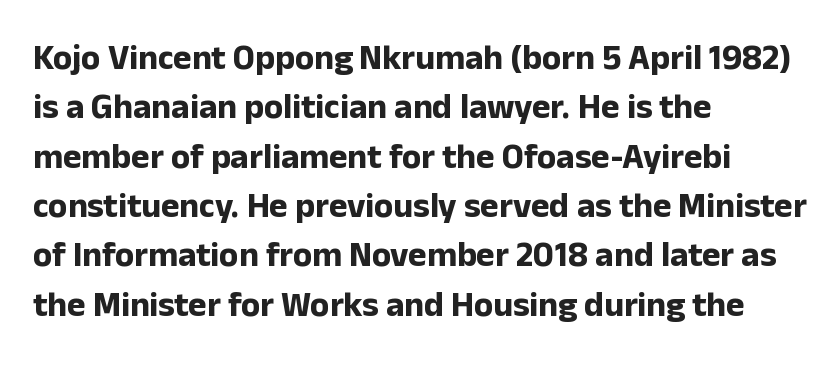
The image shows 35 px bold sans-serif type, upright; set left-aligned, normal line spacing (1.41x), normal letter spacing, not underlined; low stroke contrast and a medium x-height.
